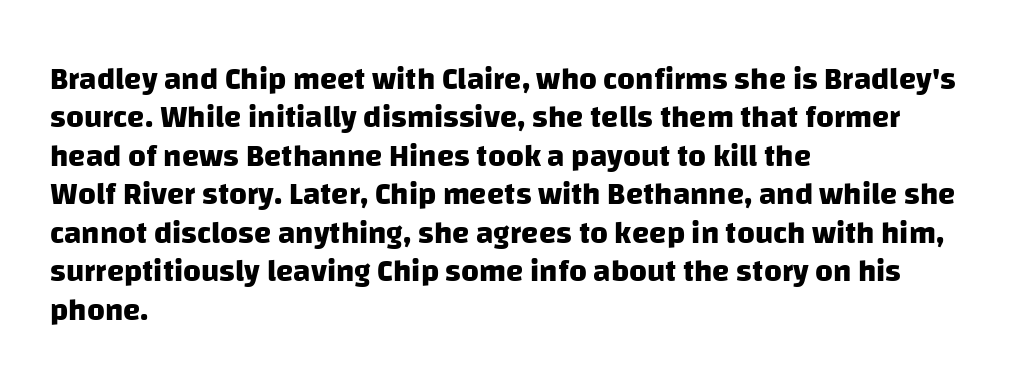
The image shows 31 px heavy sans-serif type; set left-aligned, line spacing 1.24x, normal letter spacing, not underlined; low stroke contrast and a large x-height.
